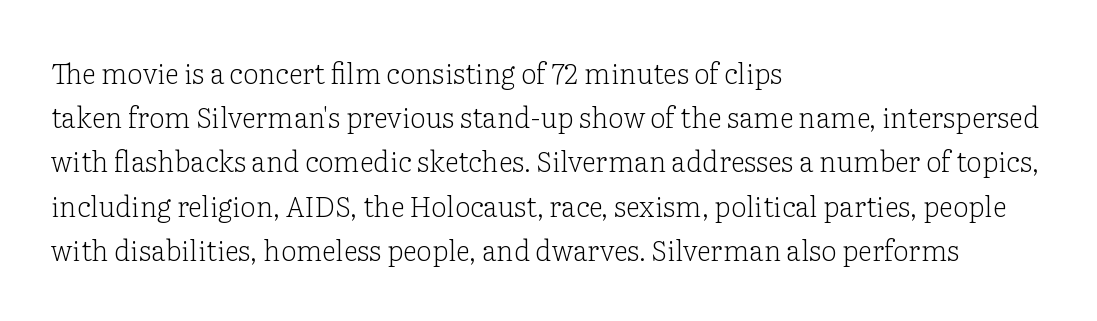
{"serif": "yes", "italic": "no", "bold": "no", "weight": "light", "width": "normal", "stroke_contrast": "low", "x_height": "medium", "monospaced": "no", "underline": "no", "align": "left", "line_spacing": "normal", "line_spacing_ratio": 1.58, "letter_spacing": "normal", "letter_spacing_em": 0.0, "glyph_px": 28}
